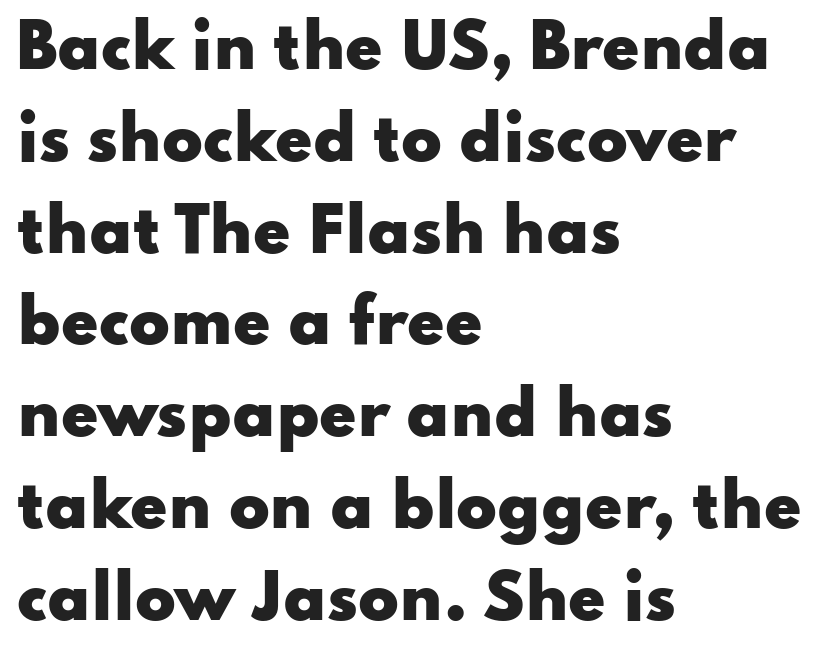
Proportional: the letters do not fall into vertical columns. Set as a true bold cut, around the 700 mark. This rendering features lettering with no underline. Line beginnings align vertically; line endings do not.
